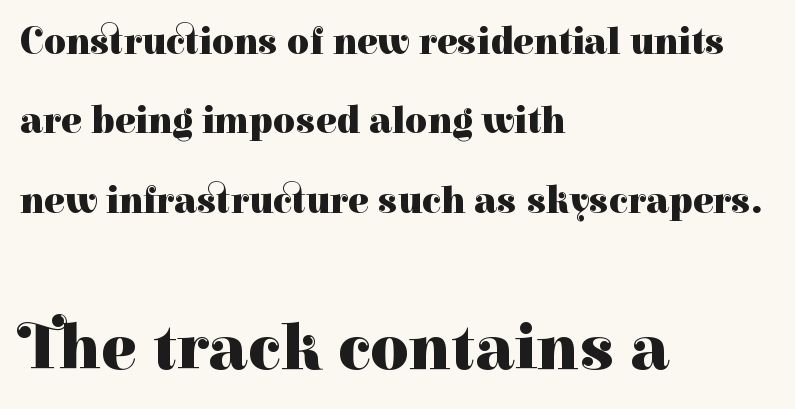
Q: Is the text bold? A: Yes.
Q: Is the text italic (slanted)? A: No, it is upright.
Q: Is the typeface a serif or a sans-serif typeface? A: Serif.
Q: Is the text underlined? A: No.
Q: How is the paragraph aligned? A: Left-aligned.
Q: Is the spacing between letters normal or unusually wide? A: Normal.
Q: Is the spacing between lines tight, normal or loose? A: Loose.
Q: Which block of text is set in a larger size, the first (top) or the second (bottom)? A: The second (bottom) one.
Q: Width (condensed, normal, or wide)? A: Normal.
Q: Stroke contrast? A: High.
Q: x-height? A: Medium.
Q: Monospaced? A: No.
